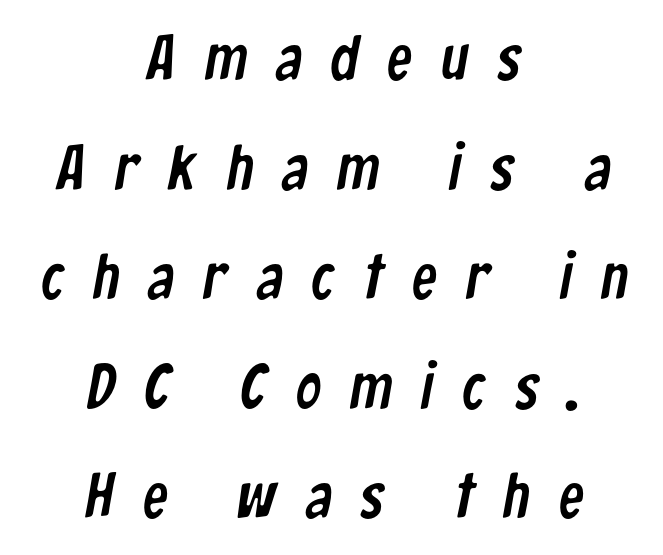
In terms of letterform style, serifs are entirely absent. Each line is balanced around a shared central axis. Is this a fixed-width face? No — the glyphs have proportional, varying widths. The words here are not underlined. Letter spacing: wide.
